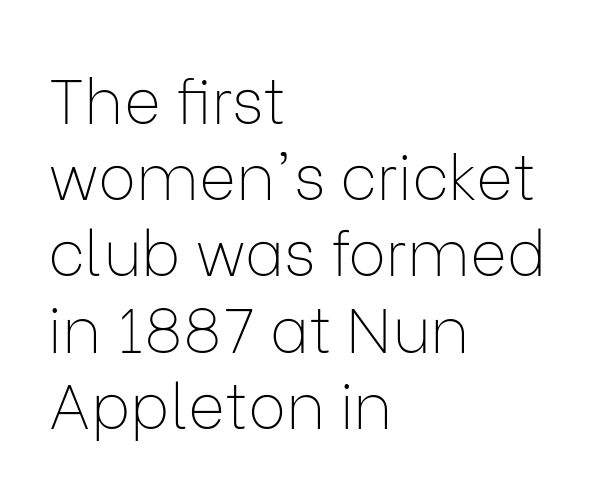
{"serif": "no", "italic": "no", "bold": "no", "weight": "thin", "width": "normal", "stroke_contrast": "low", "x_height": "medium", "monospaced": "no", "underline": "no", "align": "left", "line_spacing_ratio": 1.21, "letter_spacing": "normal", "letter_spacing_em": 0.0, "glyph_px": 63}
